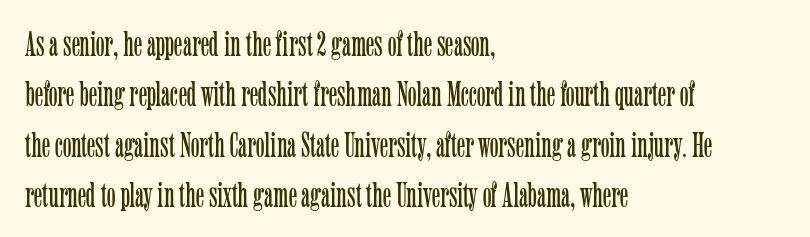
Q: Is the text bold? A: No.
Q: Is the text italic (slanted)? A: No, it is upright.
Q: Is the typeface a serif or a sans-serif typeface? A: Serif.
Q: Is the text underlined? A: No.
Q: How is the paragraph aligned? A: Left-aligned.
Q: Is the spacing between letters normal or unusually wide? A: Normal.
Q: Is the spacing between lines tight, normal or loose? A: Normal.
Q: Width (condensed, normal, or wide)? A: Condensed.
Q: Stroke contrast? A: Low.
Q: x-height? A: Medium.
Q: Monospaced? A: No.
